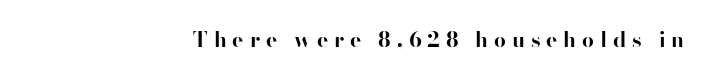
Q: Is the text bold? A: Yes.
Q: Is the text italic (slanted)? A: No, it is upright.
Q: Is the text underlined? A: No.
Q: How is the paragraph aligned? A: Right-aligned.
Q: Is the spacing between letters normal or unusually wide? A: Unusually wide.
